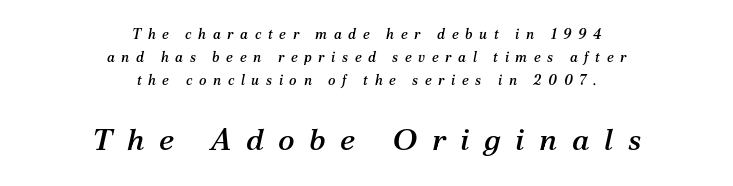
Q: Is the text italic (slanted)? A: Yes, it leans right by about 12 degrees.
Q: Is the typeface a serif or a sans-serif typeface? A: Serif.
Q: Is the text underlined? A: No.
Q: How is the paragraph aligned? A: Centered.
Q: Is the spacing between letters normal or unusually wide? A: Unusually wide.
Q: Is the spacing between lines tight, normal or loose? A: Normal.
Q: Which block of text is set in a larger size, the first (top) or the second (bottom)? A: The second (bottom) one.
Q: Width (condensed, normal, or wide)? A: Normal.
Q: Stroke contrast? A: Medium.
Q: x-height? A: Medium.
Q: Monospaced? A: No.
